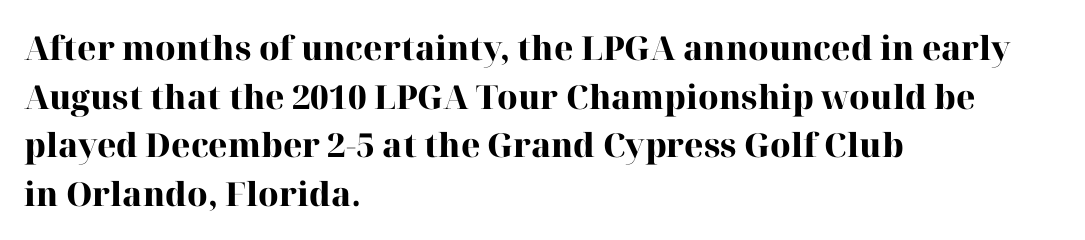
The face used here has the dense, thick strokes of a bold. Note the varied advance widths — an 'i' is clearly narrower than an 'm'. Tall strokes in this sample are plumb rather than angled. Small tapered or slab feet sit at the stroke ends, so this counts as serif.
